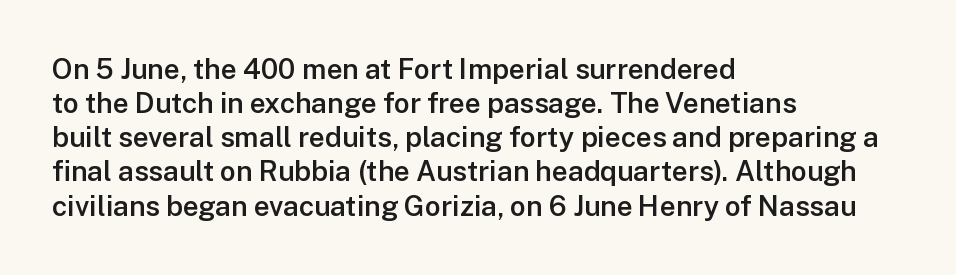
Q: Is the text bold? A: Semi-bold.
Q: Is the text italic (slanted)? A: No, it is upright.
Q: Is the typeface a serif or a sans-serif typeface? A: Sans-serif.
Q: Is the text underlined? A: No.
Q: How is the paragraph aligned? A: Left-aligned.
Q: Is the spacing between letters normal or unusually wide? A: Normal.
Q: Width (condensed, normal, or wide)? A: Normal.
Q: Stroke contrast? A: Low.
Q: x-height? A: Medium.
Q: Monospaced? A: No.
